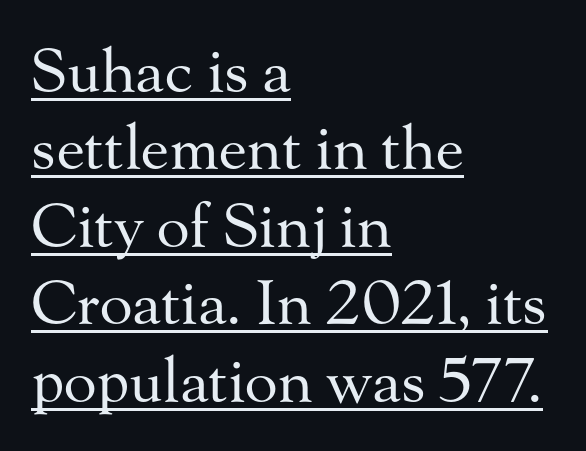
Q: Is the text bold? A: No.
Q: Is the text italic (slanted)? A: No, it is upright.
Q: Is the typeface a serif or a sans-serif typeface? A: Serif.
Q: Is the text underlined? A: Yes.
Q: How is the paragraph aligned? A: Left-aligned.
Q: Is the spacing between letters normal or unusually wide? A: Normal.
Q: Is the spacing between lines tight, normal or loose? A: Normal.
Q: Width (condensed, normal, or wide)? A: Normal.
Q: Stroke contrast? A: Medium.
Q: x-height? A: Small.
Q: Monospaced? A: No.
